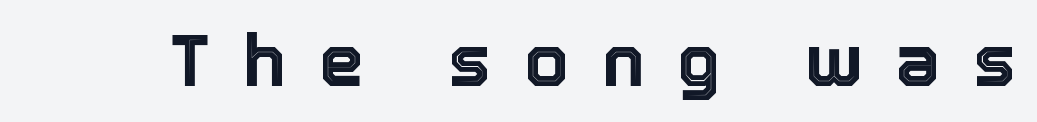
{"italic": "no", "width": "normal", "x_height": "medium", "monospaced": "no", "underline": "no", "letter_spacing": "wide", "letter_spacing_em": 0.45, "glyph_px": 72}
